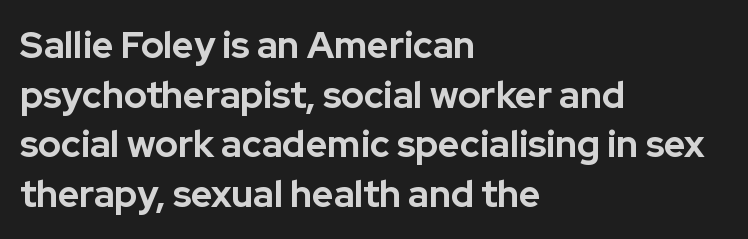
{"serif": "no", "italic": "no", "bold": "yes", "weight": "bold", "width": "normal", "stroke_contrast": "low", "x_height": "medium", "monospaced": "no", "underline": "no", "align": "left", "line_spacing": "normal", "line_spacing_ratio": 1.34, "letter_spacing": "normal", "letter_spacing_em": 0.0, "glyph_px": 37}
